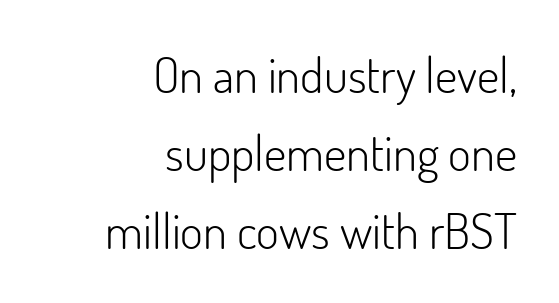
Q: Is the text bold? A: No.
Q: Is the text italic (slanted)? A: No, it is upright.
Q: Is the typeface a serif or a sans-serif typeface? A: Sans-serif.
Q: Is the text underlined? A: No.
Q: How is the paragraph aligned? A: Right-aligned.
Q: Is the spacing between letters normal or unusually wide? A: Normal.
Q: Is the spacing between lines tight, normal or loose? A: Normal.
Q: Width (condensed, normal, or wide)? A: Normal.
Q: Stroke contrast? A: Low.
Q: x-height? A: Small.
Q: Monospaced? A: No.
